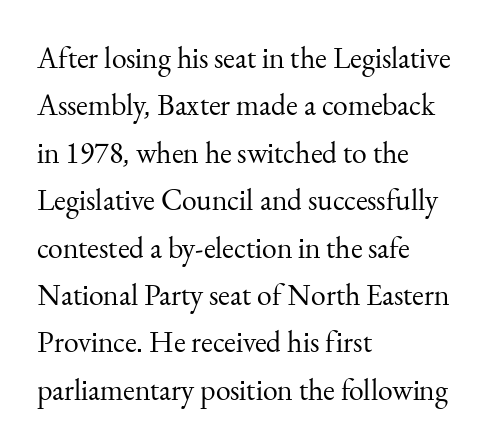
{"serif": "yes", "italic": "no", "bold": "no", "weight": "regular", "width": "normal", "stroke_contrast": "medium", "x_height": "small", "monospaced": "no", "underline": "no", "align": "left", "line_spacing": "normal", "line_spacing_ratio": 1.58, "letter_spacing": "normal", "letter_spacing_em": 0.0, "glyph_px": 30}
